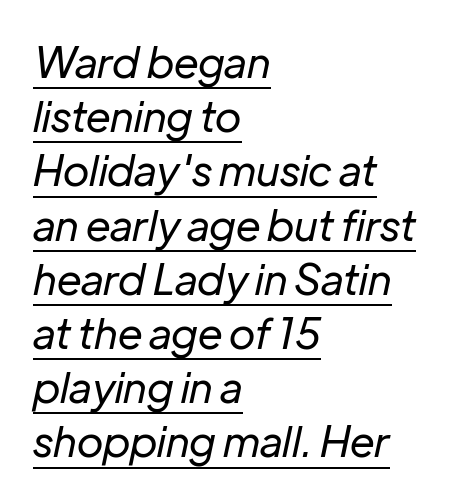
{"italic": "yes", "lean": "right", "slant_degrees": 12, "bold": "no", "weight": "regular", "width": "normal", "stroke_contrast": "low", "x_height": "medium", "monospaced": "no", "underline": "yes", "align": "left", "line_spacing": "normal", "line_spacing_ratio": 1.29, "letter_spacing": "normal", "letter_spacing_em": 0.0, "glyph_px": 42}
